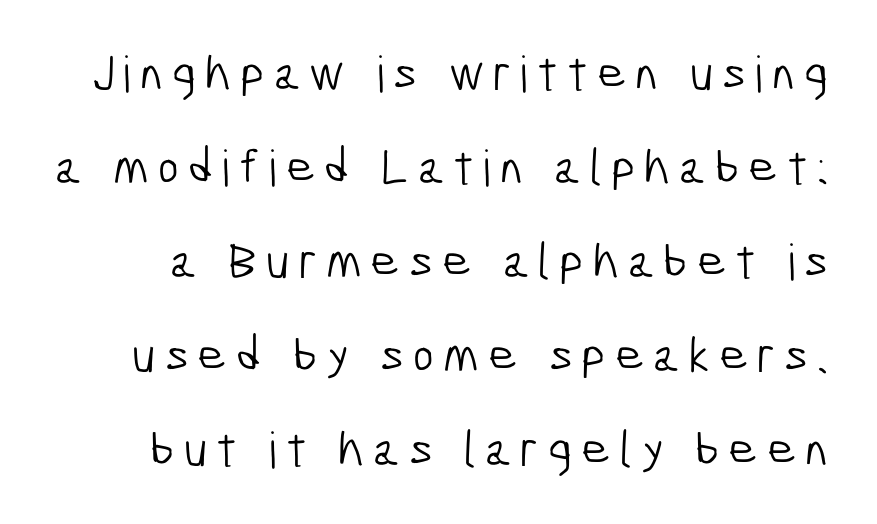
{"serif": "no", "bold": "no", "weight": "light", "width": "condensed", "stroke_contrast": "low", "x_height": "medium", "monospaced": "no", "underline": "no", "line_spacing_ratio": 1.88, "glyph_px": 50}
